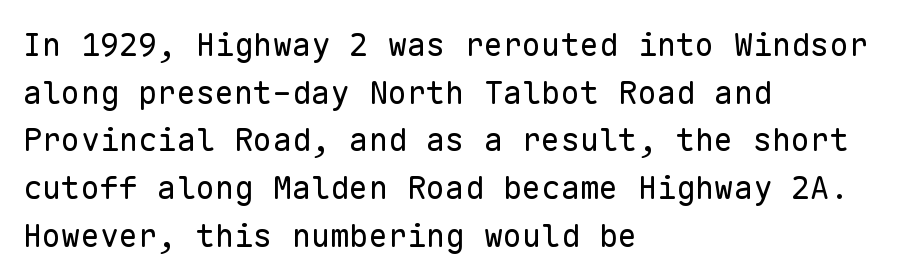
Counters stay open thanks to moderate or lighter strokes. It's the straight-up-and-down kind of type. These lines stack with their left ends in a neat column. Nothing sits at the stroke ends, so this counts as sans-serif. The designer left line spacing at the default. Rule under the text: the space is simply empty.
